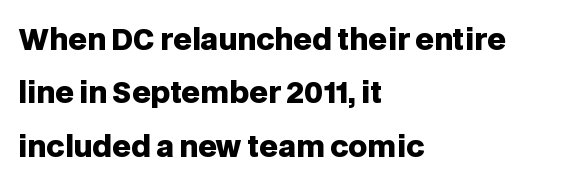
Here the designer chose a conventional face with non-uniform glyph widths. The lines are quadded left. In terms of weight, the rendering is a true, heavy bold. Students, note that the glyphs here touch the page at normal intervals. Just letters on the line, the space beneath them empty.
